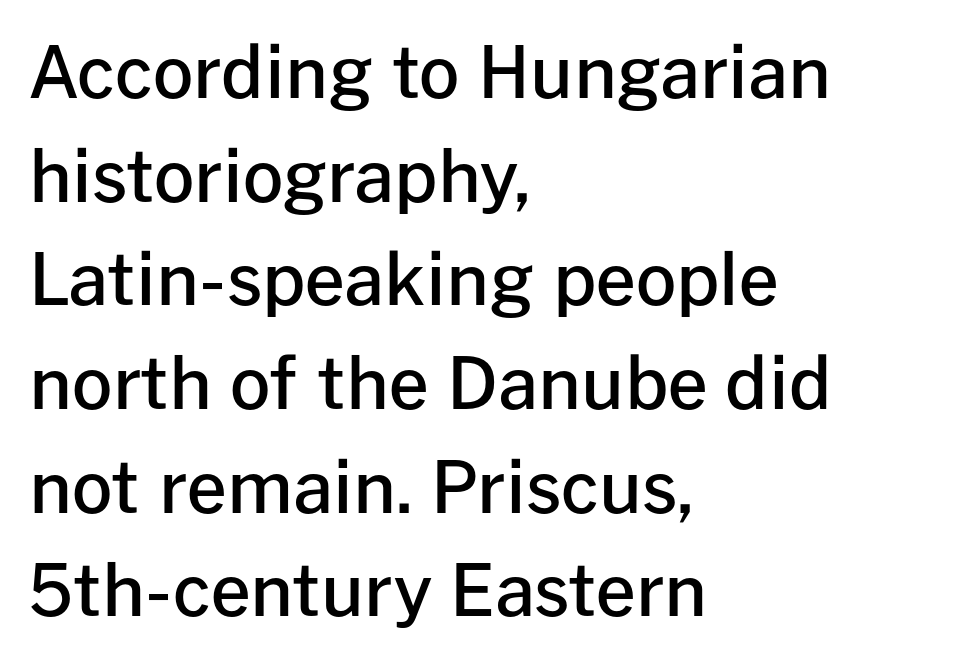
The image shows 71 px semibold sans-serif type, upright; set left-aligned, normal line spacing (1.46x), normal letter spacing, not underlined; low stroke contrast and a medium x-height.
